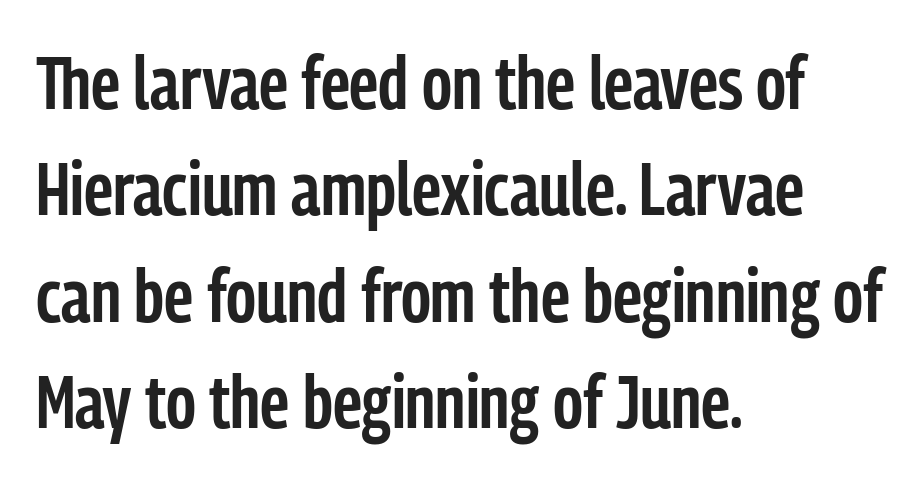
Q: Is the text bold? A: Semi-bold.
Q: Is the text italic (slanted)? A: No, it is upright.
Q: Is the typeface a serif or a sans-serif typeface? A: Sans-serif.
Q: Is the text underlined? A: No.
Q: How is the paragraph aligned? A: Left-aligned.
Q: Is the spacing between letters normal or unusually wide? A: Normal.
Q: Is the spacing between lines tight, normal or loose? A: Normal.
Q: Width (condensed, normal, or wide)? A: Condensed.
Q: Stroke contrast? A: Low.
Q: x-height? A: Medium.
Q: Monospaced? A: No.
